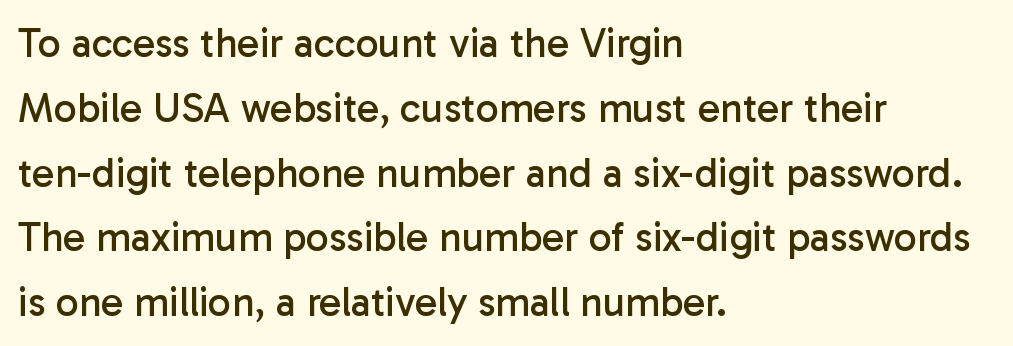
{"serif": "no", "italic": "no", "bold": "no", "weight": "regular", "width": "normal", "stroke_contrast": "low", "x_height": "medium", "monospaced": "no", "underline": "no", "align": "left", "line_spacing": "normal", "line_spacing_ratio": 1.58, "letter_spacing": "normal", "letter_spacing_em": 0.0, "glyph_px": 41}
